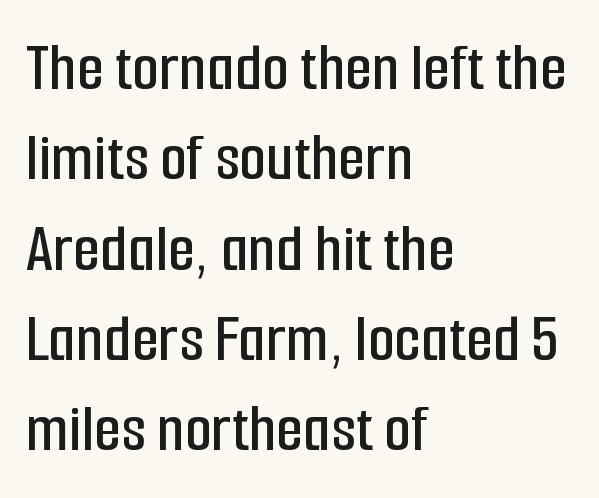
The image shows 70 px condensed sans-serif type, upright; set left-aligned, normal line spacing (1.29x), normal letter spacing, not underlined; low stroke contrast and a medium x-height.
